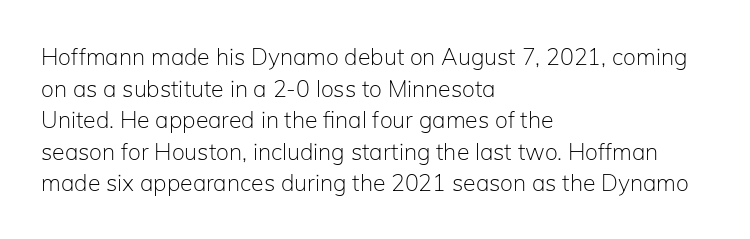
Q: Is the text bold? A: No.
Q: Is the text italic (slanted)? A: No, it is upright.
Q: Is the text underlined? A: No.
Q: How is the paragraph aligned? A: Left-aligned.
Q: Is the spacing between letters normal or unusually wide? A: Normal.
Q: Is the spacing between lines tight, normal or loose? A: Normal.
